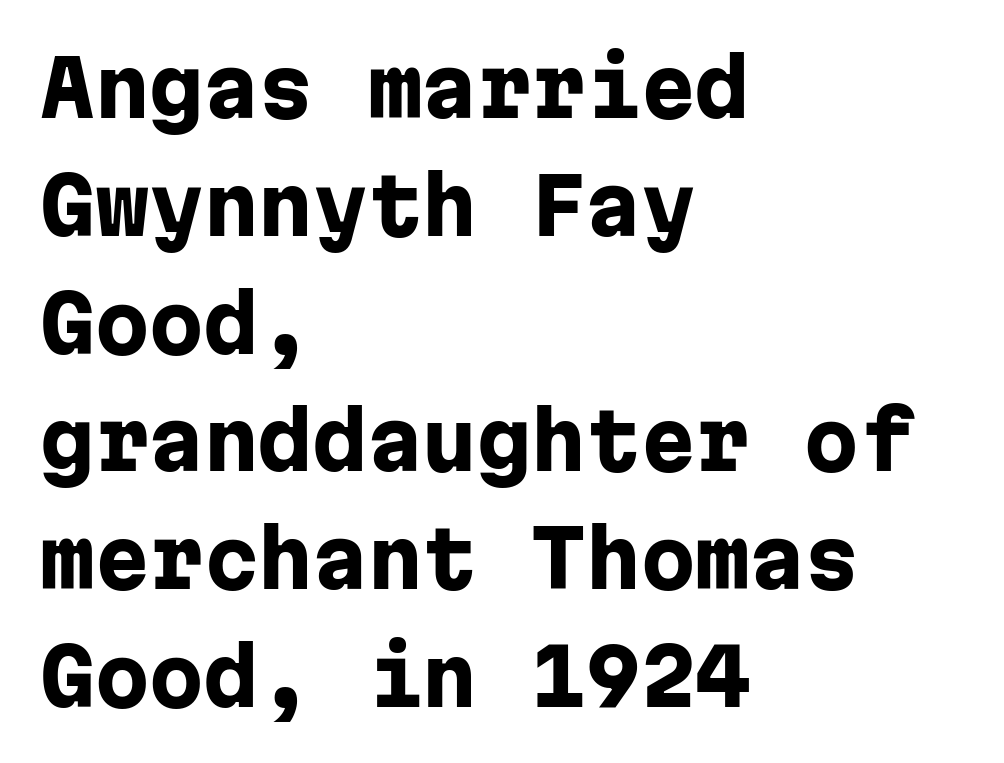
The image shows 78 px heavy sans-serif type, upright, monospaced; set left-aligned, normal line spacing (1.51x), normal letter spacing, not underlined; low stroke contrast and a medium x-height.
